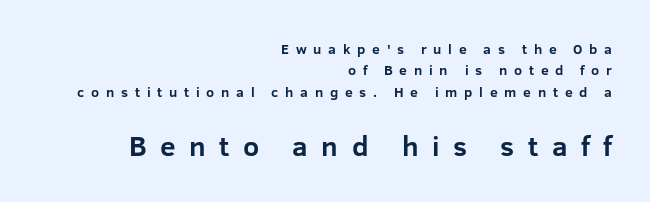
The face used here is a sans, in the tradition of grotesques and geometrics. Style check: upright. In CSS terms this would be text-align: right. This block has exactly the height ordinary leading produces.
